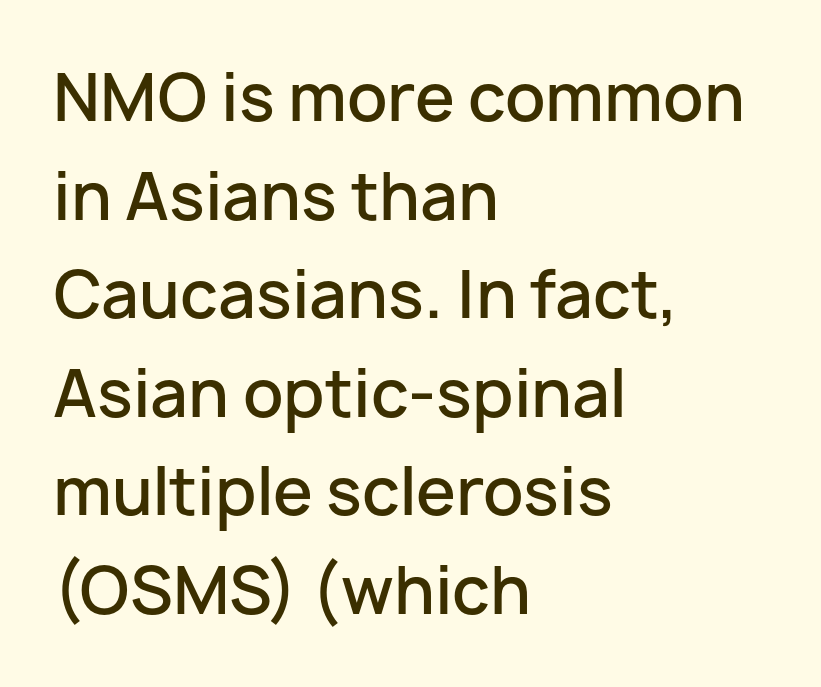
In terms of letterform style, serifs are entirely absent. The block of text has a typical density, with ordinary space between rows. Semibold letterforms, between regular and bold. Glance below the letters and you will spot only blank space.
